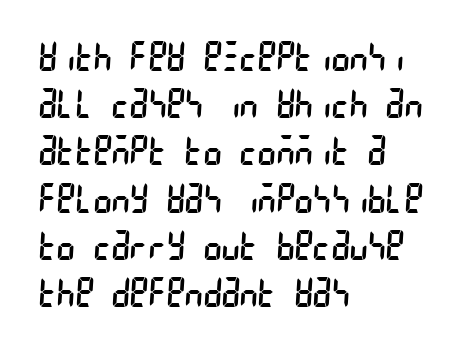
The lines are quadded left. The gap between lines stays unmarked. The passage shown is not bold in any degree. Note: no serifs on the glyphs.
